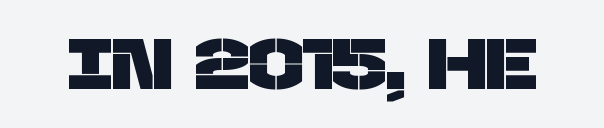
{"serif": "no", "width": "normal", "stroke_contrast": "low", "x_height": "large", "monospaced": "no", "underline": "no", "letter_spacing": "normal", "letter_spacing_em": 0.0, "glyph_px": 71}
